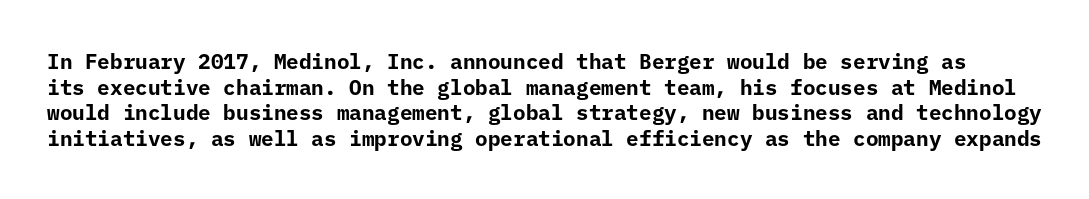
Lines of text with bare space underneath. This rendering leaves character spacing at its baseline value. These lines were composed using upright roman letters. These lines carry a lot of weight — the face is fully bold.
